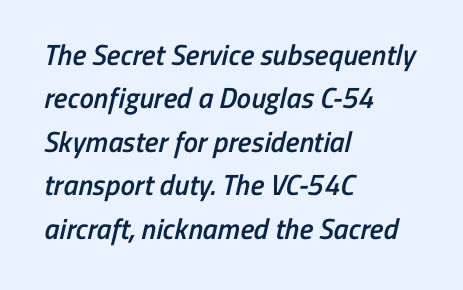
Q: Is the text bold? A: Semi-bold.
Q: Is the typeface a serif or a sans-serif typeface? A: Sans-serif.
Q: Is the text underlined? A: No.
Q: How is the paragraph aligned? A: Left-aligned.
Q: Is the spacing between letters normal or unusually wide? A: Normal.
Q: Is the spacing between lines tight, normal or loose? A: Normal.
Q: Width (condensed, normal, or wide)? A: Condensed.
Q: Stroke contrast? A: Low.
Q: x-height? A: Medium.
Q: Monospaced? A: No.
